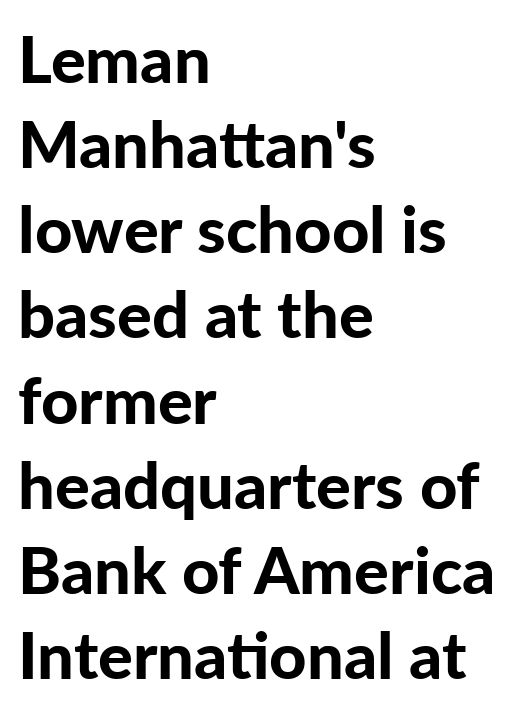
The image shows 65 px bold sans-serif type, upright; set left-aligned, normal line spacing (1.31x), normal letter spacing, not underlined; low stroke contrast and a medium x-height.
